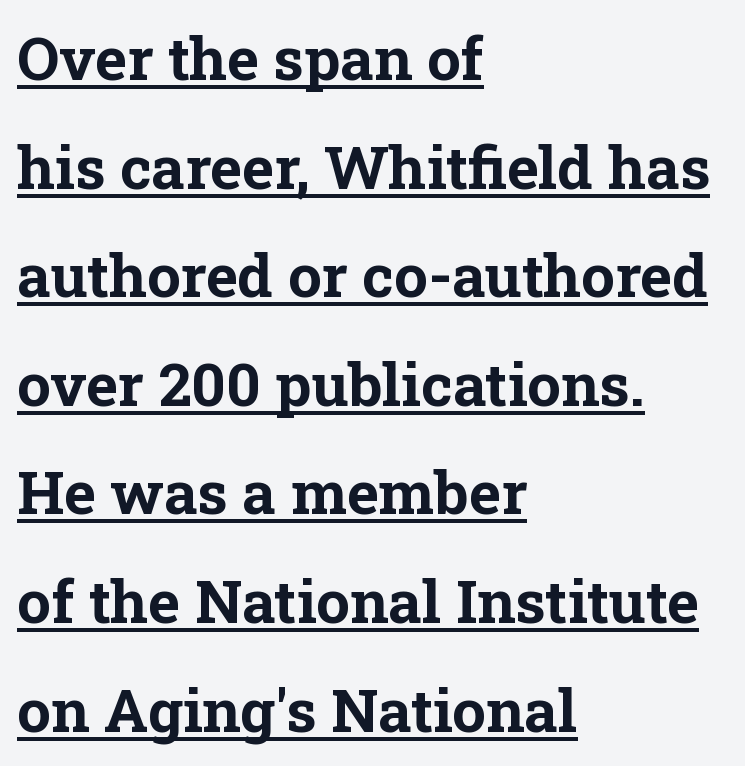
Layout note: lines flush left. The passage shown is typed in a proportional face where columns would drift. How heavy is the stroke? Heavy — this is a bold. Does the type have serifs? Yes, each stem ends in a small foot. Standard letterfit; no display-style spreading of the glyphs. Students, observe the line beneath the letters — that is underlining.
